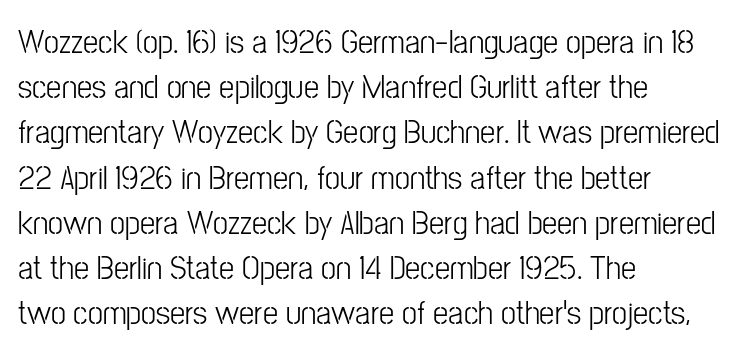
The lettering stays uniformly vertical, giving the passage a roman look. These lines stack with their left ends in a neat column. Varying glyph widths throughout — classic text-font behaviour. The rendering uses a moderate line-height, typical for paragraphs. This sample uses a sans-serif face.
